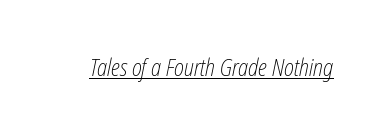
Q: Is the text bold? A: No.
Q: Is the text italic (slanted)? A: Yes, it leans right by about 12 degrees.
Q: Is the text underlined? A: Yes.
Q: Is the spacing between letters normal or unusually wide? A: Normal.
